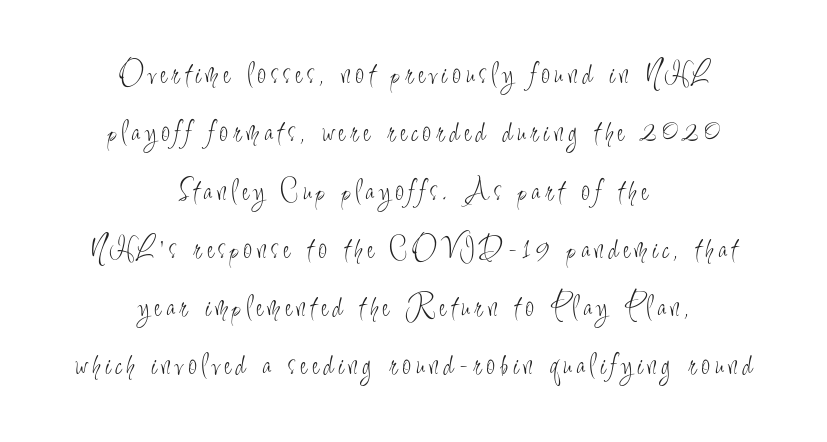
The image shows 31 px light, condensed sans-serif type; set centered, line spacing 1.88x, not underlined; low stroke contrast and a small x-height.
